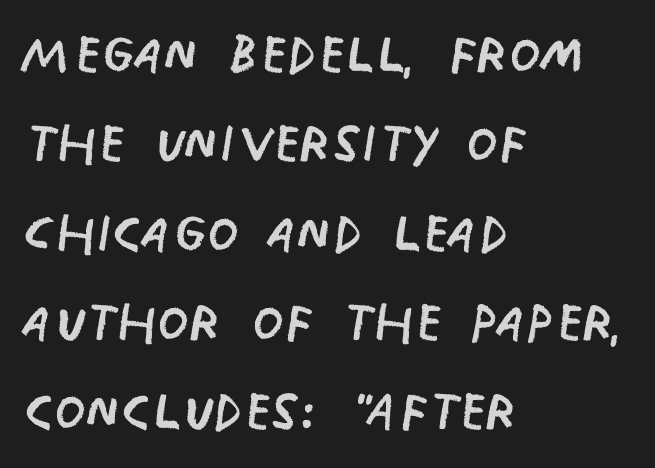
The image shows 72 px regular-weight, condensed sans-serif type; set left-aligned, line spacing 1.24x, normal letter spacing, not underlined; low stroke contrast and a large x-height.
